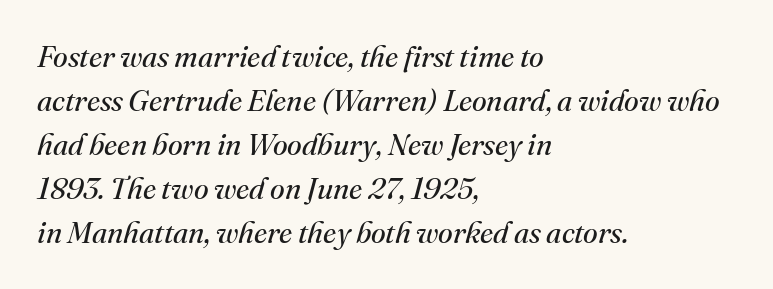
The image shows 30 px regular-weight serif type, italic (leaning right); set left-aligned, normal line spacing (1.47x), normal letter spacing, not underlined; medium stroke contrast and a small x-height.
